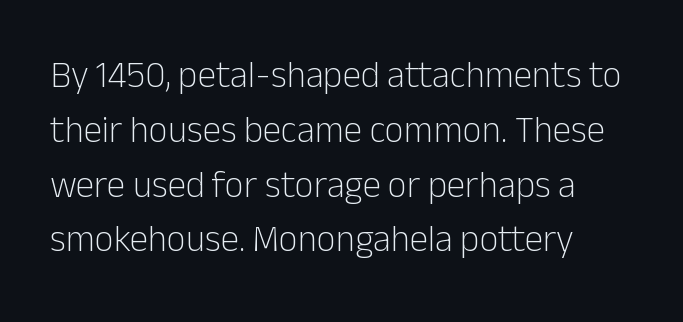
The face used here is proportionally spaced, like ordinary book or web type. Stem width sits at or under what a default text font uses. The passage is arranged the way most books set body copy — flush left. To sum up the face: it is a sans, with no serifs. Glance below the letters and you will spot only blank space. One glance says typical: line gaps are just what's usual.
